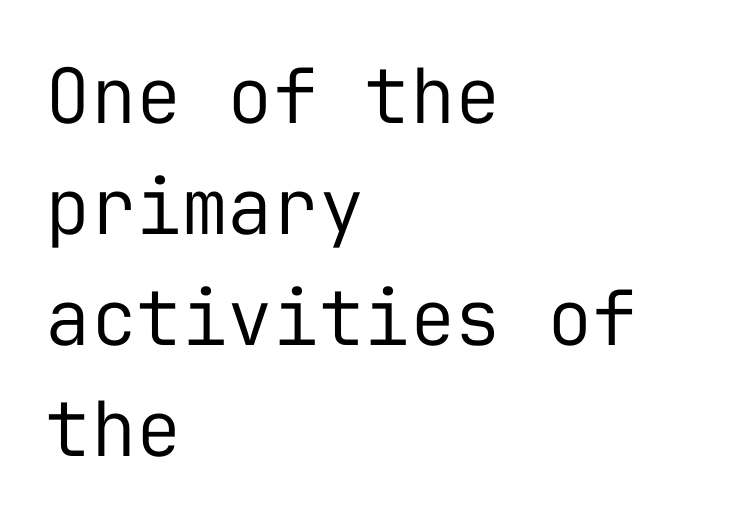
A typesetter would call this monospace, since all characters share one set width. Vertical stems look standard width or narrower in stroke. The lines in this sample share a left origin and differ only in where they stop. The type sits square on the baseline with zero lean.
